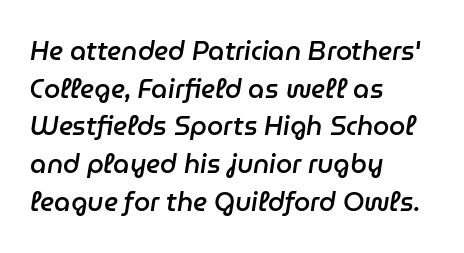
{"italic": "yes", "lean": "right", "slant_degrees": 9, "bold": "semi", "underline": "no", "align": "left", "line_spacing": "normal", "line_spacing_ratio": 1.45, "letter_spacing": "normal", "letter_spacing_em": 0.0, "glyph_px": 26}
